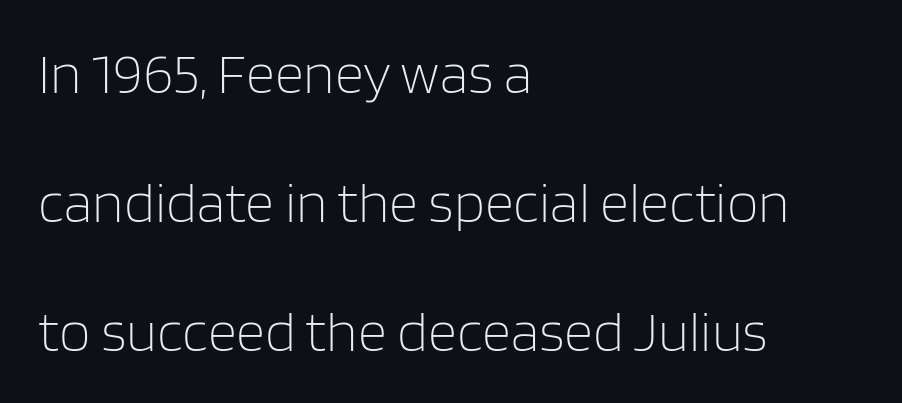
Weight class: somewhere from thin through regular. A student would call this left alignment; a typographer would say flush left, rag right. Vertically, the passage feels expansive, rows floating well apart. The gaps between neighbouring characters are ordinary and unremarkable. Is this a fixed-width face? No — the glyphs have proportional, varying widths. Quick note: not italic, upright.
